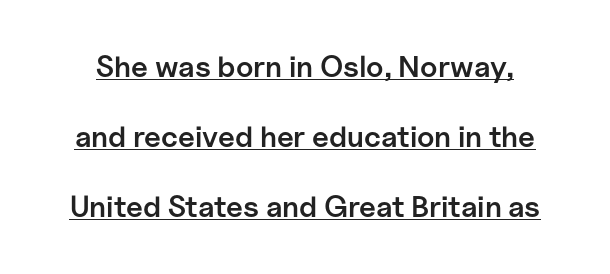
The image shows 30 px semibold sans-serif type, upright; set loose line spacing (2.34x), normal letter spacing, underlined; low stroke contrast and a medium x-height.
